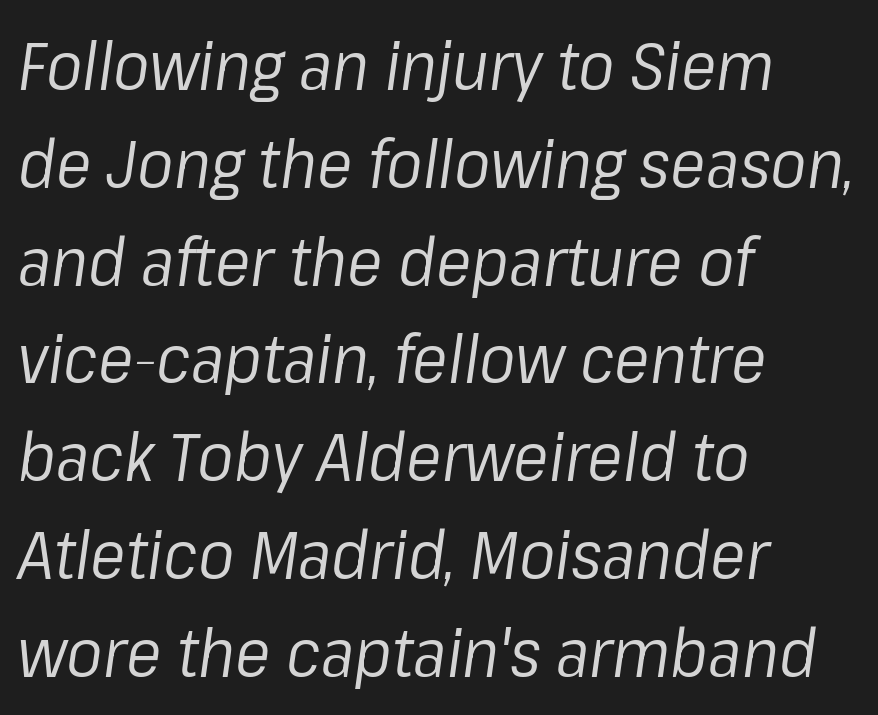
The rendering uses natural spacing where letterforms have individual widths. Evenly set lines give the paragraph a standard silhouette. Layout note: lines flush left. The weight would be labelled regular, book, light, or lighter still.
